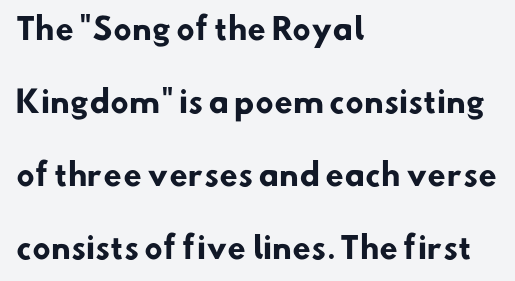
Q: Is the text bold? A: Yes.
Q: Is the typeface a serif or a sans-serif typeface? A: Sans-serif.
Q: Is the text underlined? A: No.
Q: How is the paragraph aligned? A: Left-aligned.
Q: Is the spacing between letters normal or unusually wide? A: Normal.
Q: Is the spacing between lines tight, normal or loose? A: Loose.
Q: Width (condensed, normal, or wide)? A: Normal.
Q: Stroke contrast? A: Low.
Q: x-height? A: Small.
Q: Monospaced? A: No.
